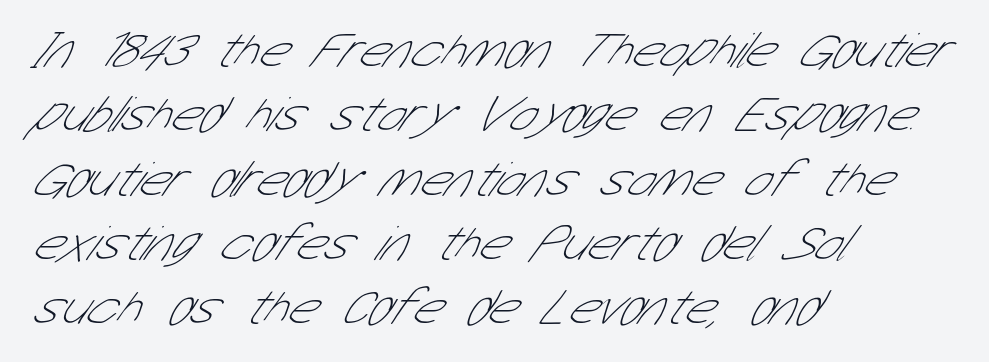
The image shows 51 px thin, condensed sans-serif type; set left-aligned, normal line spacing (1.26x), normal letter spacing, not underlined; low stroke contrast and a medium x-height.
